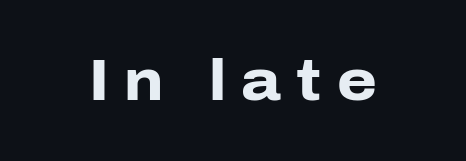
The specimen reads as upright at a glance. Think of a printed novel: that variable character pitch is what you see here. The specimen omits any rule beneath the text block's lines. Honestly, the letter spacing is so wide it's the main thing you notice. Is the type bold? Yes — the strokes are clearly thick and heavy.
